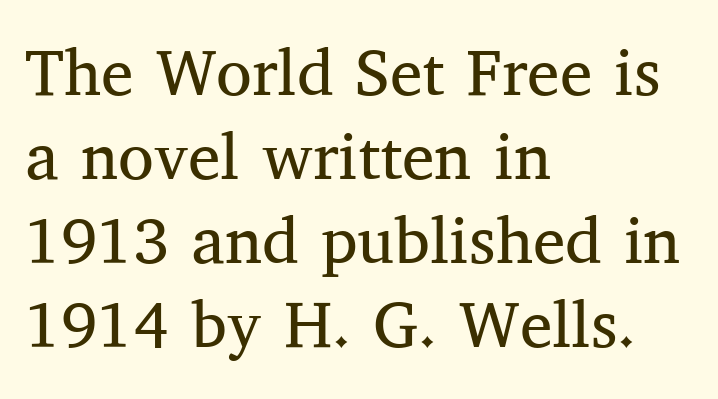
{"serif": "yes", "italic": "no", "bold": "no", "weight": "regular", "width": "normal", "stroke_contrast": "medium", "x_height": "medium", "monospaced": "no", "underline": "no", "align": "left", "line_spacing": "normal", "line_spacing_ratio": 1.29, "letter_spacing": "normal", "letter_spacing_em": 0.0, "glyph_px": 65}
